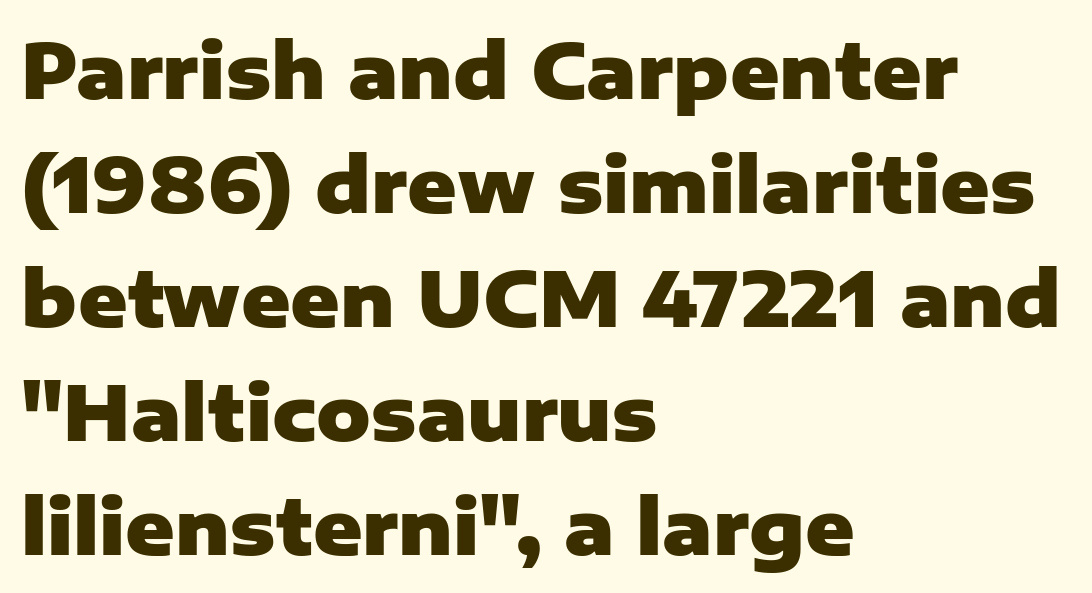
The image shows 75 px heavy sans-serif type, upright; set left-aligned, normal line spacing (1.52x), normal letter spacing, not underlined; low stroke contrast and a medium x-height.
